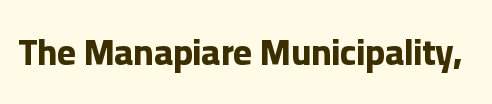
This sample uses plain, unmodified letter spacing. Examine the stroke ends and you'll find no serifs. Spacing verdict: proportional, widths tailored to each character. The specimen reads as upright at a glance.
